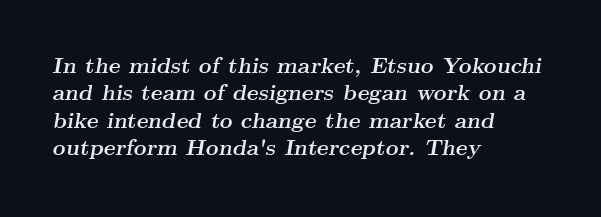
Q: Is the text bold? A: Yes.
Q: Is the text italic (slanted)? A: Yes, it leans right by about 9 degrees.
Q: Is the text underlined? A: No.
Q: How is the paragraph aligned? A: Left-aligned.
Q: Is the spacing between letters normal or unusually wide? A: Normal.
Q: Is the spacing between lines tight, normal or loose? A: Normal.
